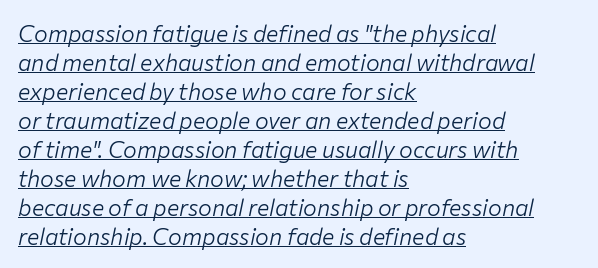
Q: Is the text bold? A: No.
Q: Is the text italic (slanted)? A: Yes, it leans right by about 12 degrees.
Q: Is the text underlined? A: Yes.
Q: How is the paragraph aligned? A: Left-aligned.
Q: Is the spacing between letters normal or unusually wide? A: Normal.
Q: Is the spacing between lines tight, normal or loose? A: Normal.
